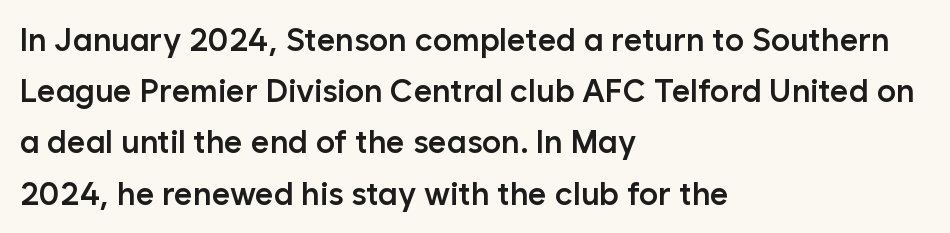
{"serif": "no", "italic": "no", "bold": "semi", "weight": "semibold", "width": "normal", "stroke_contrast": "low", "x_height": "medium", "monospaced": "no", "underline": "no", "align": "left", "line_spacing": "normal", "line_spacing_ratio": 1.6, "letter_spacing": "normal", "letter_spacing_em": 0.0, "glyph_px": 32}
